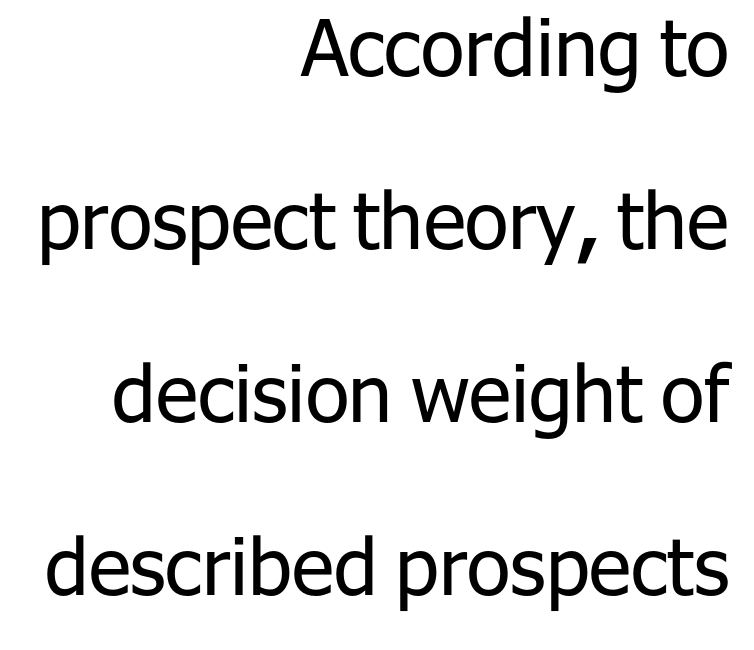
Q: Is the text bold? A: No.
Q: Is the text italic (slanted)? A: No, it is upright.
Q: Is the typeface a serif or a sans-serif typeface? A: Sans-serif.
Q: Is the text underlined? A: No.
Q: How is the paragraph aligned? A: Right-aligned.
Q: Is the spacing between letters normal or unusually wide? A: Normal.
Q: Is the spacing between lines tight, normal or loose? A: Loose.
Q: Width (condensed, normal, or wide)? A: Normal.
Q: Stroke contrast? A: Low.
Q: x-height? A: Medium.
Q: Monospaced? A: No.
